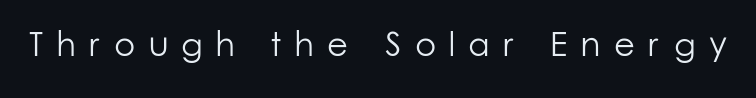
Think of a printed novel: that variable character pitch is what you see here. Characters follow at a spacing far wider than the type designer built in. Think standard paragraph weight, or any step lighter than that. You can tell it's not italic because the verticals are truly vertical. Font category for this specimen: sans-serif.
